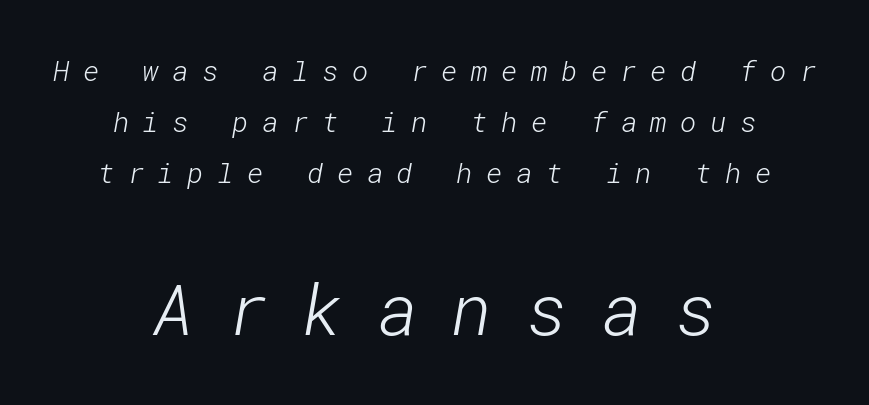
Bold? No — there's no thickening of the strokes. There is plenty of visible air inserted between adjacent glyphs. Any mark beneath the type? The region is blank. The setting favours the middle, as headings and verse often do.
